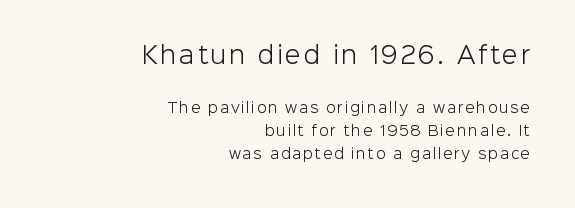
The image shows 23 px text type, upright; set right-aligned, normal line spacing (1.64x), not underlined; the first (top) block is 1.64x larger.
